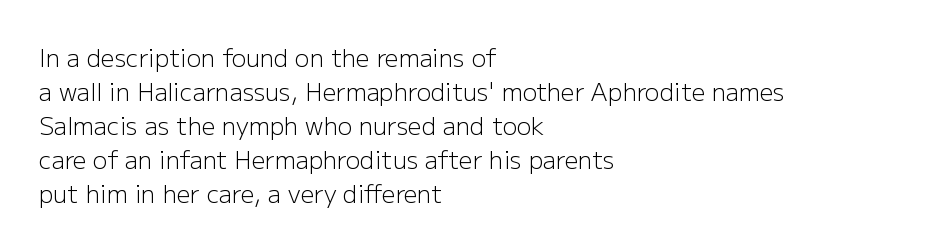
{"italic": "no", "bold": "no", "underline": "no", "align": "left", "line_spacing": "normal", "line_spacing_ratio": 1.42, "letter_spacing": "normal", "letter_spacing_em": 0.0, "glyph_px": 24}
